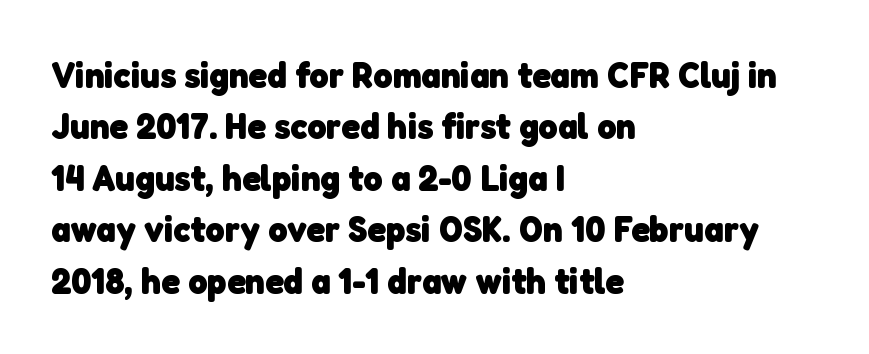
{"serif": "no", "bold": "yes", "weight": "heavy", "width": "normal", "stroke_contrast": "low", "x_height": "medium", "monospaced": "no", "underline": "no", "align": "left", "line_spacing": "normal", "line_spacing_ratio": 1.39, "letter_spacing": "normal", "letter_spacing_em": 0.0, "glyph_px": 37}
